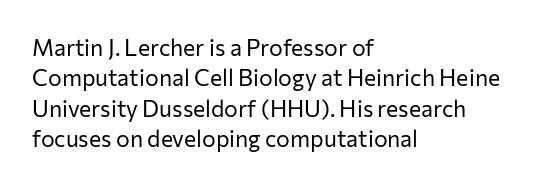
The space directly below the letters is spotless. Caption: standard tracking, unaltered. Vertically, the passage feels balanced, rows spaced as you'd expect. Does the lettering tilt? It doesn't — this is upright.
